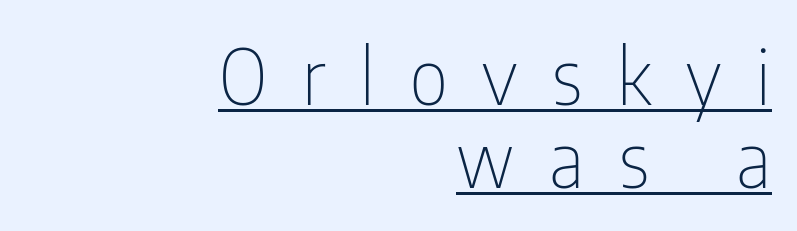
The image shows 76 px thin, condensed sans-serif type, upright; set right-aligned, tight line spacing (1.09x), unusually wide letter spacing (+0.46 em), underlined; low stroke contrast and a medium x-height.
